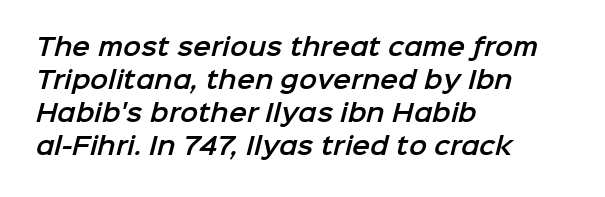
Line beginnings align vertically; line endings do not. Tracking here is standard; glyphs follow each other at the usual distance. This rendering features lettering with no underline. The vertical gap from one line to the next is medium.
